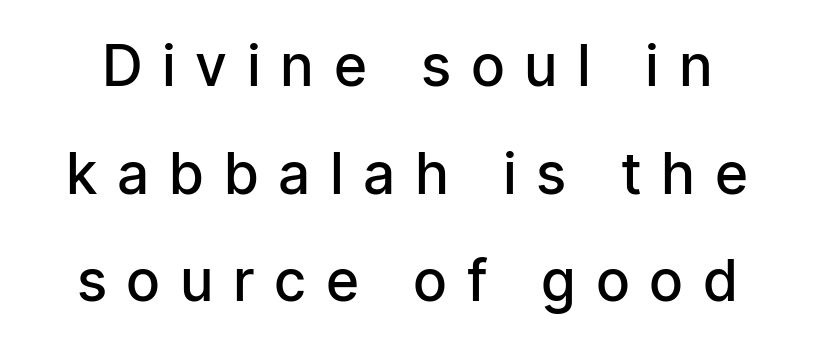
The image shows 57 px semibold, condensed sans-serif type, upright; set line spacing 1.89x, unusually wide letter spacing (+0.38 em), not underlined; low stroke contrast and a medium x-height.
